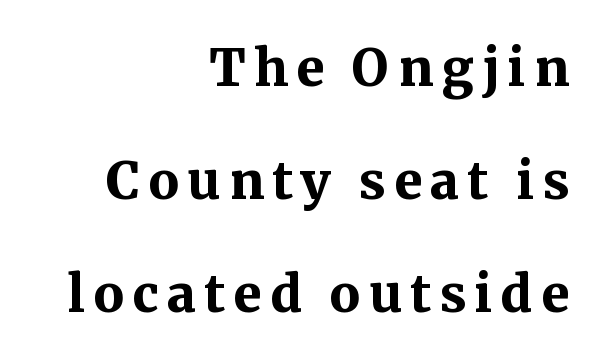
{"serif": "yes", "italic": "no", "bold": "yes", "weight": "semibold", "width": "normal", "stroke_contrast": "medium", "x_height": "medium", "monospaced": "no", "underline": "no", "align": "right", "line_spacing": "normal", "line_spacing_ratio": 1.64, "glyph_px": 69}
